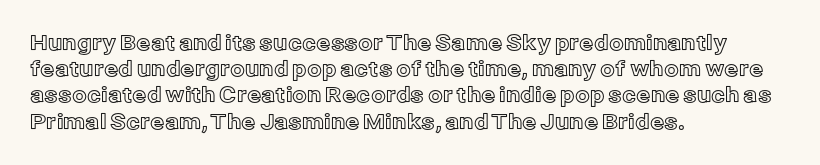
{"italic": "no", "underline": "no", "align": "left", "line_spacing": "normal", "line_spacing_ratio": 1.25, "letter_spacing": "normal", "letter_spacing_em": 0.0, "glyph_px": 21}
